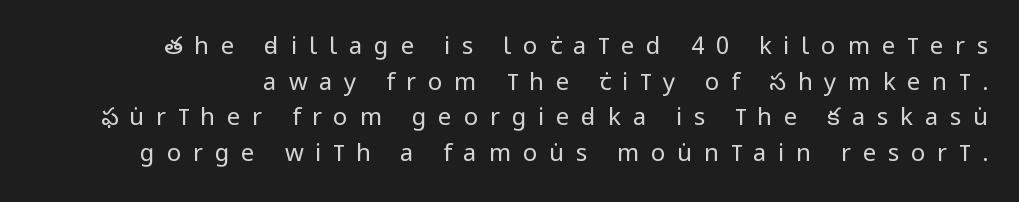
The image shows 24 px text type, upright; set normal line spacing (1.48x), unusually wide letter spacing (+0.49 em), not underlined.
